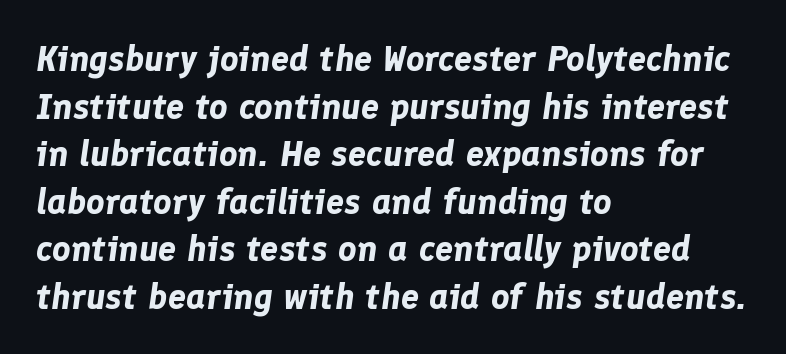
The image shows 36 px bold type, italic (leaning right); set left-aligned, normal line spacing (1.32x), normal letter spacing, not underlined; low stroke contrast and a medium x-height.
